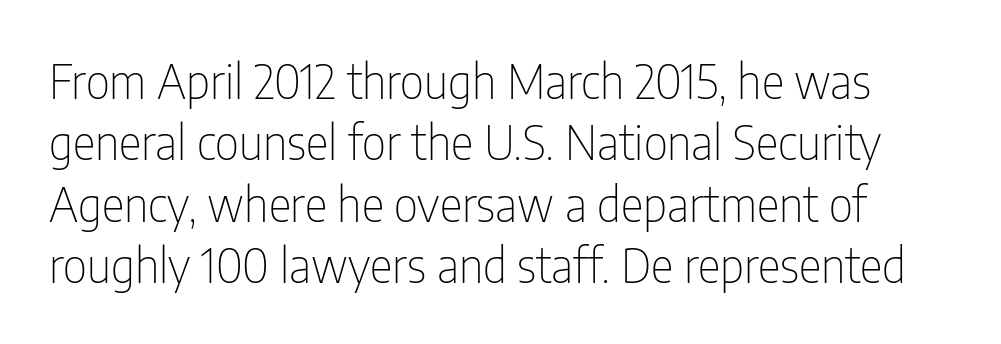
Q: Is the text bold? A: No.
Q: Is the text italic (slanted)? A: No, it is upright.
Q: Is the typeface a serif or a sans-serif typeface? A: Sans-serif.
Q: Is the text underlined? A: No.
Q: Is the spacing between letters normal or unusually wide? A: Normal.
Q: Is the spacing between lines tight, normal or loose? A: Normal.
Q: Width (condensed, normal, or wide)? A: Condensed.
Q: Stroke contrast? A: Low.
Q: x-height? A: Medium.
Q: Monospaced? A: No.
